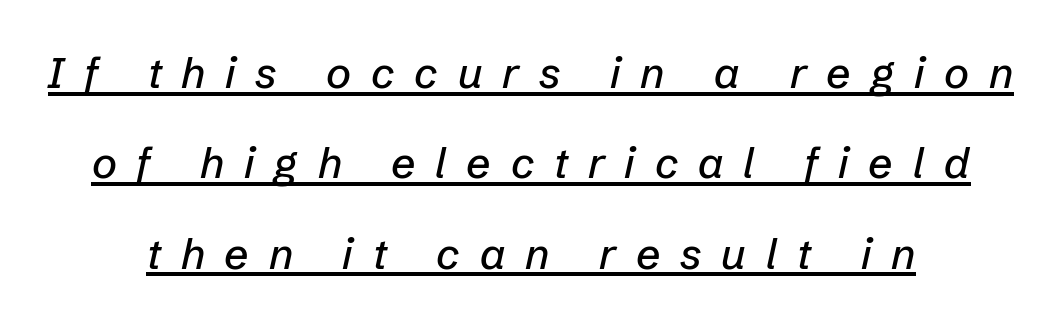
Q: Is the text italic (slanted)? A: Yes, it leans right by about 12 degrees.
Q: Is the text underlined? A: Yes.
Q: How is the paragraph aligned? A: Centered.
Q: Is the spacing between letters normal or unusually wide? A: Unusually wide.
Q: Is the spacing between lines tight, normal or loose? A: Loose.
Q: Width (condensed, normal, or wide)? A: Normal.
Q: Stroke contrast? A: Low.
Q: x-height? A: Medium.
Q: Monospaced? A: No.
